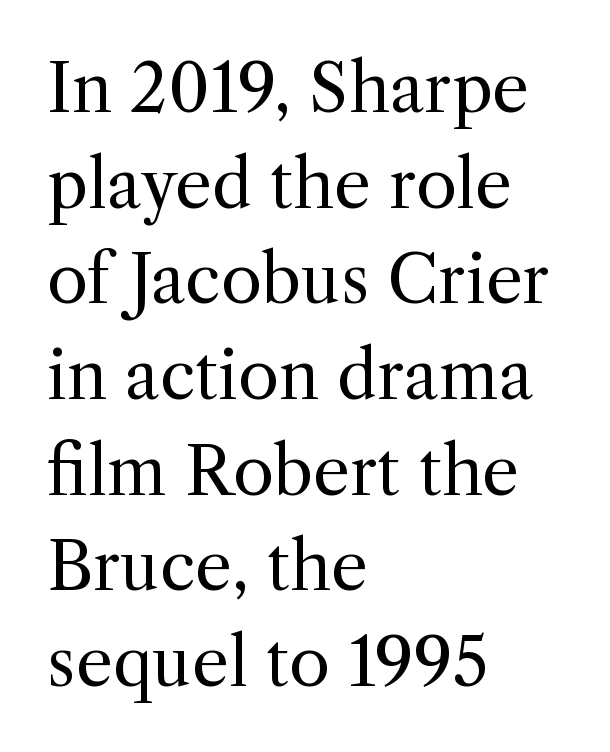
Inter-character spacing is left at the font's built-in metrics. Has an underline been added? It has not. In terms of leading, this rendering sits right in the middle. Ascenders rise straight up at ninety degrees.
